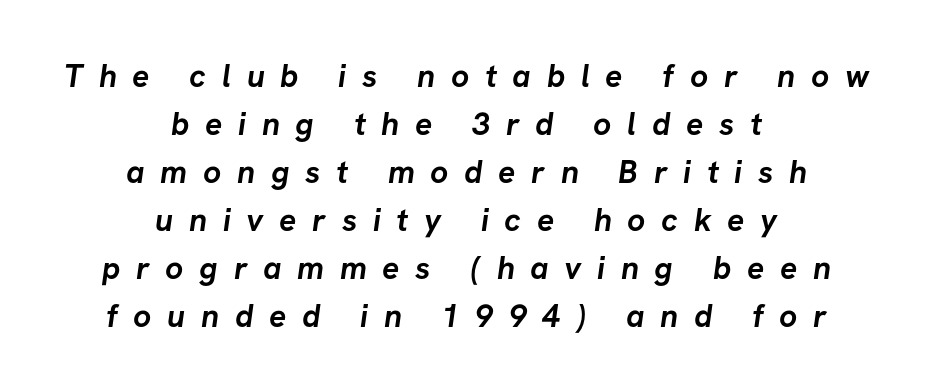
Compared with typical body copy, the letter spacing here is much looser. This rendering uses center alignment, leaving both contours irregular but symmetric. Just letters on the line, the space beneath them empty. One glance says typical: line gaps are just what's usual. You could not count columns in this text — the font is proportionally spaced. Thick stems and heavy bowls — unmistakably bold.
